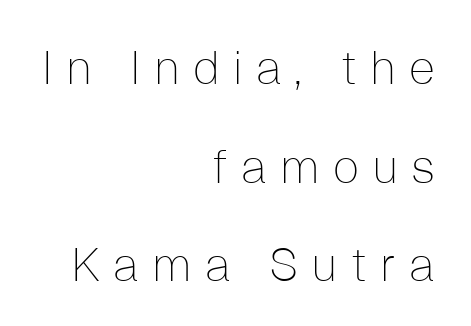
This sample is right-justified, so line beginnings fall wherever the words allow. Each letter keeps its own natural width here, so spacing adapts to shape. Rows of type keep a wide berth in the vertical direction. Classification — sans serif. Clear beneath every line of the passage. A roman cut, with each character standing at attention.
